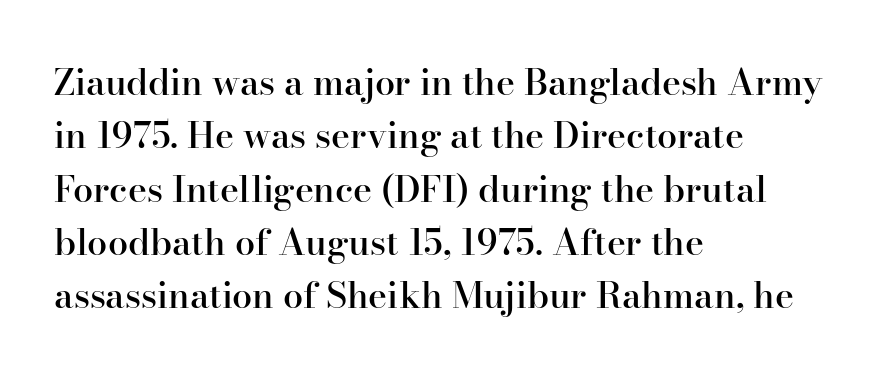
Proportional: the letters do not fall into vertical columns. No word sits above an underline. No italicization has been applied; the sample stays upright. What kind of face is this? One with serifs. The rag falls on the right side of this text block. Line spacing here is normal.
